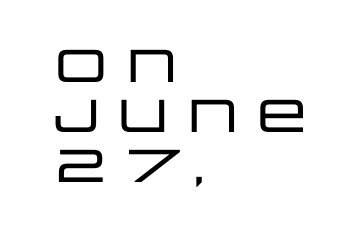
Q: Is the text italic (slanted)? A: No, it is upright.
Q: Is the typeface a serif or a sans-serif typeface? A: Sans-serif.
Q: Is the text underlined? A: No.
Q: How is the paragraph aligned? A: Left-aligned.
Q: Is the spacing between letters normal or unusually wide? A: Normal.
Q: Is the spacing between lines tight, normal or loose? A: Tight.
Q: Width (condensed, normal, or wide)? A: Wide.
Q: Stroke contrast? A: Low.
Q: x-height? A: Large.
Q: Monospaced? A: No.
